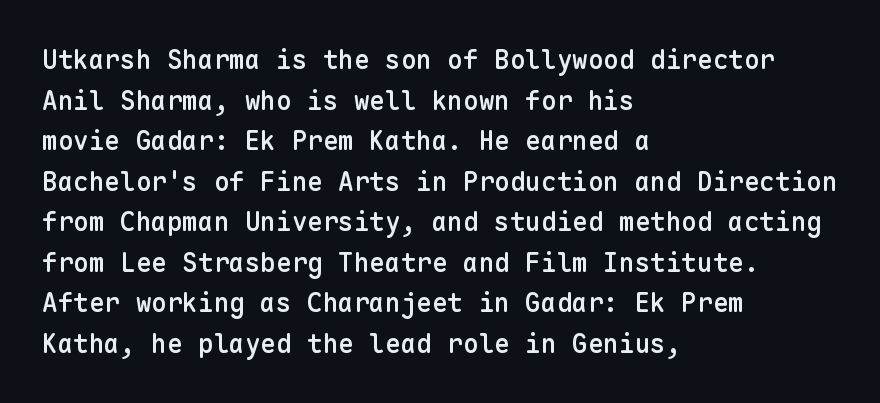
{"italic": "no", "bold": "semi", "underline": "no", "align": "left", "line_spacing": "normal", "line_spacing_ratio": 1.56, "letter_spacing": "normal", "letter_spacing_em": 0.0, "glyph_px": 26}
